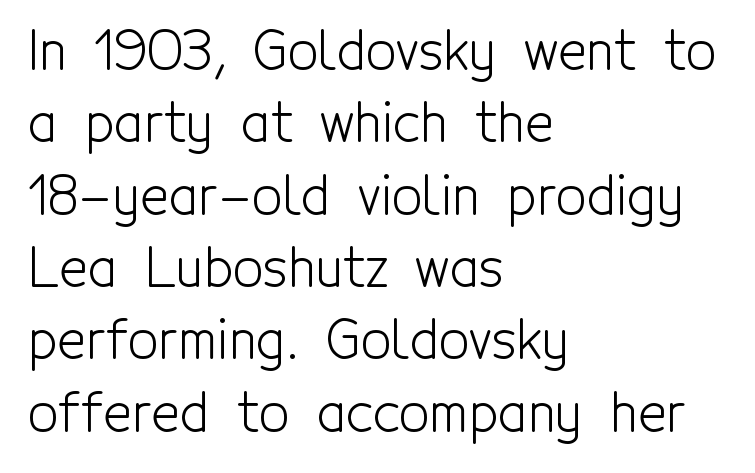
Q: Is the text bold? A: No.
Q: Is the text italic (slanted)? A: No, it is upright.
Q: Is the typeface a serif or a sans-serif typeface? A: Sans-serif.
Q: Is the text underlined? A: No.
Q: How is the paragraph aligned? A: Left-aligned.
Q: Is the spacing between letters normal or unusually wide? A: Normal.
Q: Is the spacing between lines tight, normal or loose? A: Normal.
Q: Width (condensed, normal, or wide)? A: Condensed.
Q: x-height? A: Medium.
Q: Monospaced? A: No.
